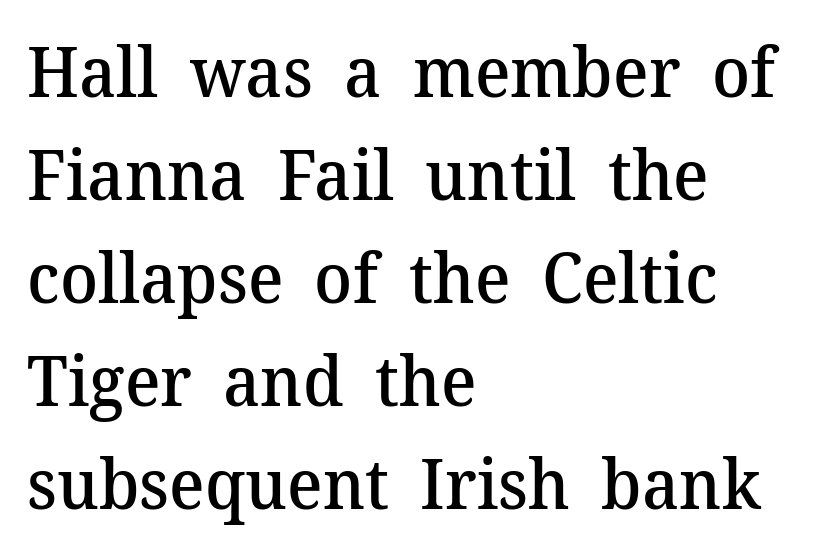
Q: Is the text bold? A: Semi-bold.
Q: Is the text italic (slanted)? A: No, it is upright.
Q: Is the typeface a serif or a sans-serif typeface? A: Serif.
Q: Is the text underlined? A: No.
Q: How is the paragraph aligned? A: Left-aligned.
Q: Is the spacing between letters normal or unusually wide? A: Normal.
Q: Is the spacing between lines tight, normal or loose? A: Normal.
Q: Width (condensed, normal, or wide)? A: Normal.
Q: Stroke contrast? A: Medium.
Q: x-height? A: Medium.
Q: Monospaced? A: No.
